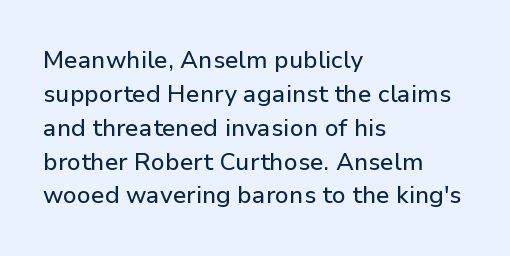
The image shows 24 px text type, upright; set left-aligned, normal line spacing (1.41x), normal letter spacing, not underlined.
